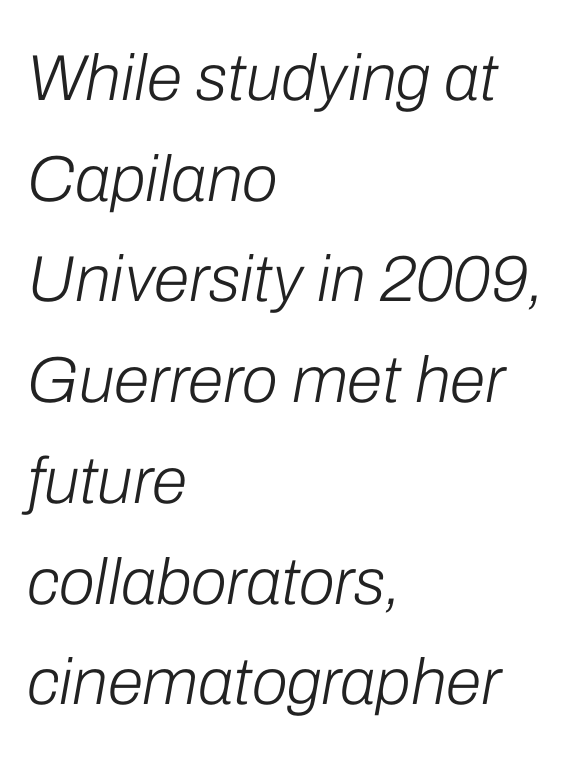
The image shows 65 px light type, italic (leaning right); set left-aligned, normal line spacing (1.55x), normal letter spacing, not underlined; low stroke contrast and a medium x-height.
